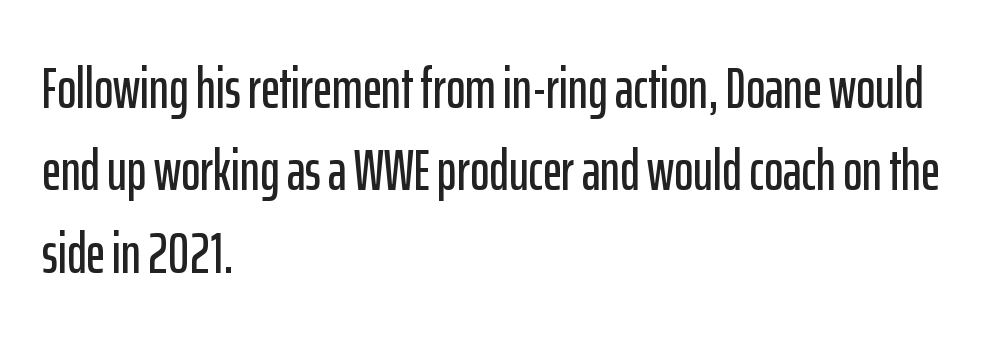
The compositor pushed each line to the left boundary. Note the varied advance widths — an 'i' is clearly narrower than an 'm'. Caption: standard tracking, unaltered. Is there much room between lines? A standard amount, neither cramped nor airy.
